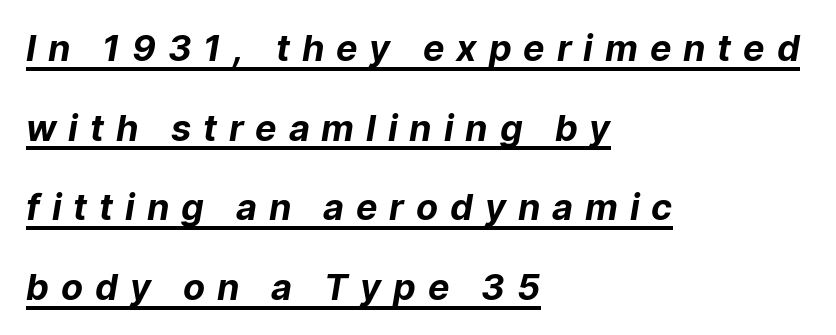
Q: Is the text bold? A: Yes.
Q: Is the typeface a serif or a sans-serif typeface? A: Sans-serif.
Q: Is the text underlined? A: Yes.
Q: How is the paragraph aligned? A: Left-aligned.
Q: Is the spacing between letters normal or unusually wide? A: Unusually wide.
Q: Is the spacing between lines tight, normal or loose? A: Loose.
Q: Width (condensed, normal, or wide)? A: Normal.
Q: Stroke contrast? A: Low.
Q: x-height? A: Medium.
Q: Monospaced? A: No.
